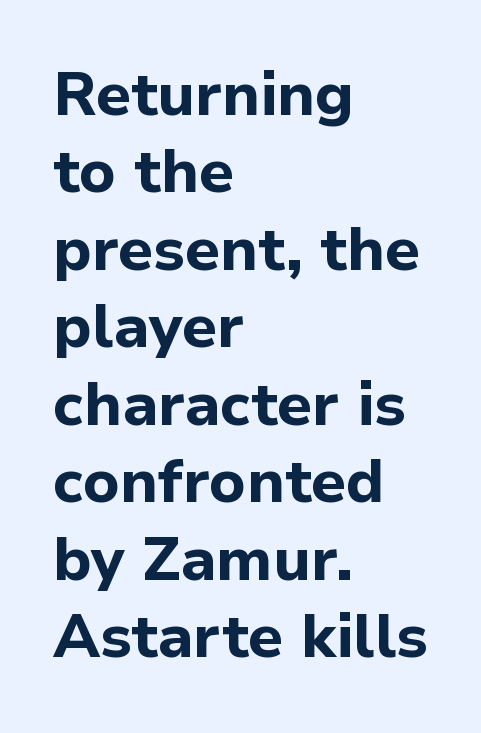
Q: Is the text bold? A: Yes.
Q: Is the text italic (slanted)? A: No, it is upright.
Q: Is the typeface a serif or a sans-serif typeface? A: Sans-serif.
Q: Is the text underlined? A: No.
Q: How is the paragraph aligned? A: Left-aligned.
Q: Is the spacing between letters normal or unusually wide? A: Normal.
Q: Is the spacing between lines tight, normal or loose? A: Normal.
Q: Width (condensed, normal, or wide)? A: Normal.
Q: Stroke contrast? A: Low.
Q: x-height? A: Medium.
Q: Monospaced? A: No.
